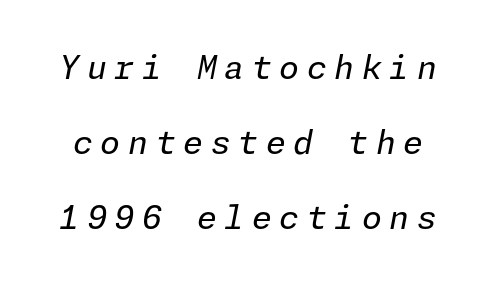
{"italic": "yes", "lean": "right", "slant_degrees": 11, "bold": "no", "weight": "regular", "width": "normal", "stroke_contrast": "low", "x_height": "medium", "underline": "no", "line_spacing": "loose", "line_spacing_ratio": 2.35, "letter_spacing": "wide", "letter_spacing_em": 0.24, "glyph_px": 32}
